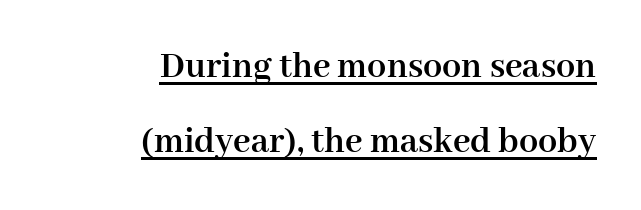
Posture: upright roman. The designer dialed line spacing up above the default. Looks like regular typesetting: each glyph gets only the width it needs. The face used here is rendered with its standard letterfit. You can tell from the footed stems that serif type was used. The passage is arranged like a letterhead date or caption credit — flush right.
